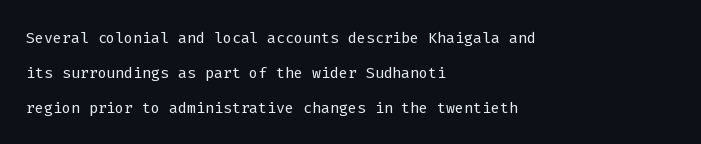
Which margin do the lines hug? The left one — the right edge is uneven. Does the lettering tilt? It doesn't — this is upright. The space directly below the letters is spotless. Horizontal bands of white between lines are of average thickness. The face looks like a standard text weight, possibly lighter.
